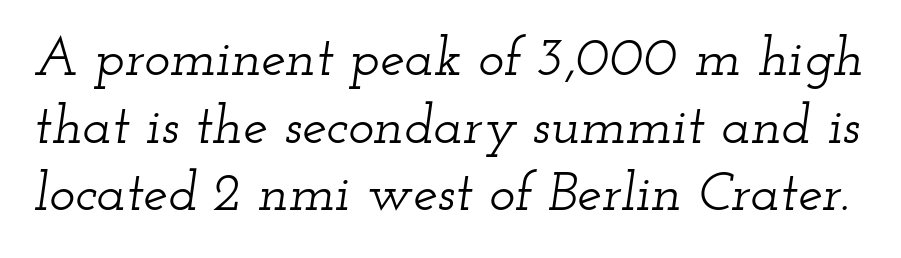
{"serif": "yes", "italic": "yes", "lean": "right", "slant_degrees": 12, "width": "wide", "stroke_contrast": "low", "x_height": "small", "monospaced": "no", "underline": "no", "line_spacing_ratio": 1.23, "letter_spacing": "normal", "letter_spacing_em": 0.0, "glyph_px": 55}
